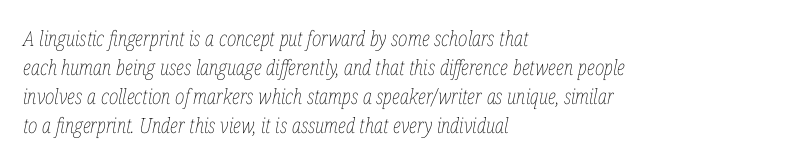
{"italic": "yes", "lean": "right", "slant_degrees": 12, "bold": "no", "underline": "no", "align": "left", "line_spacing": "normal", "line_spacing_ratio": 1.38, "letter_spacing": "normal", "letter_spacing_em": 0.0, "glyph_px": 21}
